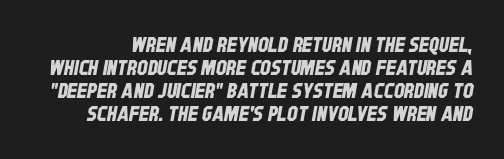
Q: Is the text underlined? A: No.
Q: Is the spacing between letters normal or unusually wide? A: Normal.
Q: Is the spacing between lines tight, normal or loose? A: Tight.
